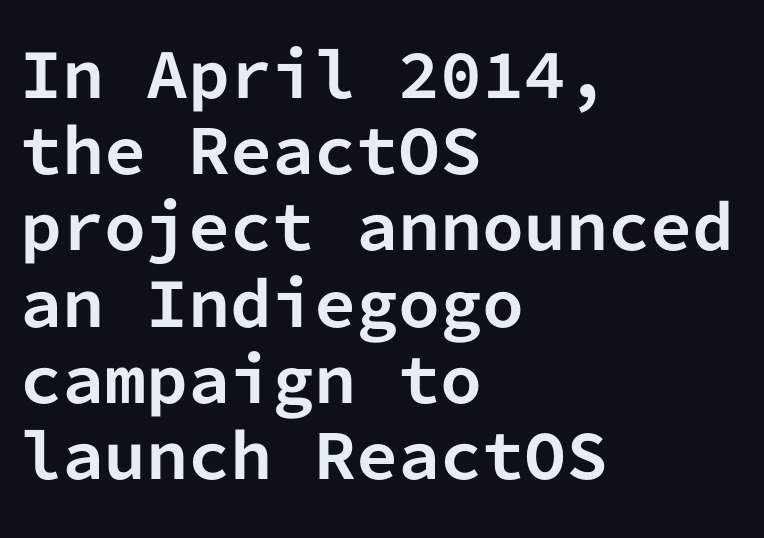
Q: Is the text bold? A: Yes.
Q: Is the text italic (slanted)? A: No, it is upright.
Q: Is the typeface a serif or a sans-serif typeface? A: Sans-serif.
Q: Is the text underlined? A: No.
Q: How is the paragraph aligned? A: Left-aligned.
Q: Is the spacing between letters normal or unusually wide? A: Normal.
Q: Is the spacing between lines tight, normal or loose? A: Normal.
Q: Width (condensed, normal, or wide)? A: Normal.
Q: Stroke contrast? A: Low.
Q: x-height? A: Medium.
Q: Monospaced? A: Yes.
